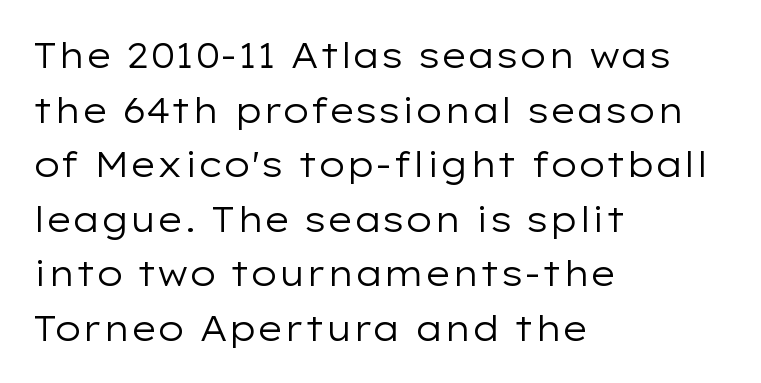
{"serif": "no", "italic": "no", "bold": "no", "weight": "regular", "width": "wide", "stroke_contrast": "low", "x_height": "medium", "monospaced": "no", "underline": "no", "align": "left", "line_spacing": "normal", "line_spacing_ratio": 1.56, "letter_spacing": "normal", "letter_spacing_em": 0.0, "glyph_px": 35}
